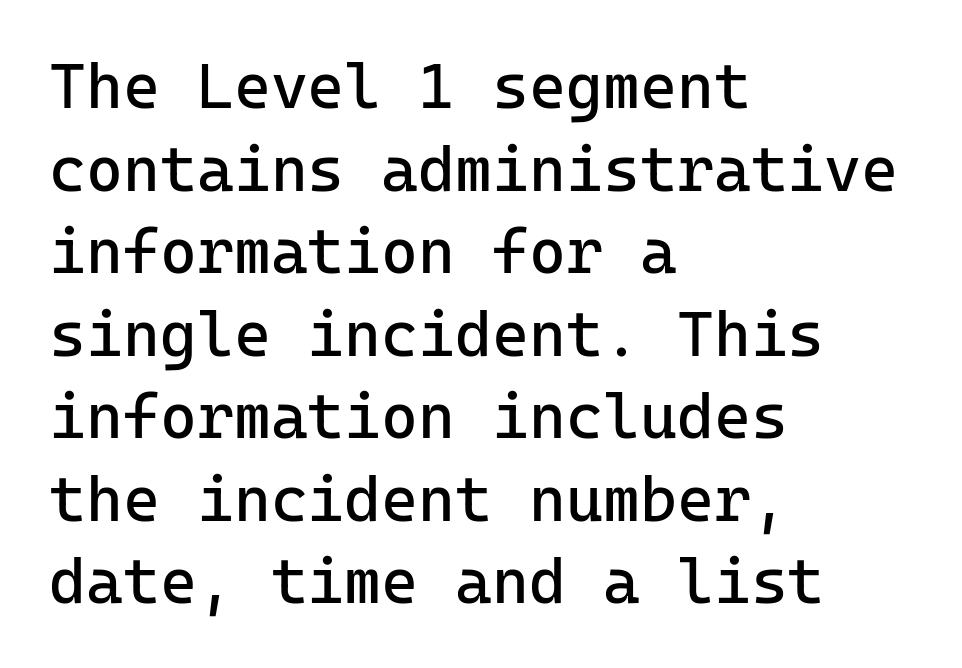
Baseline-to-baseline distance is the conventional proportion of letter height. The typesetter chose a ragged-right arrangement here. You could count columns in this text — the font is strictly monospaced. Vertical strokes here are truly vertical. The face used here is rendered with its standard letterfit. Type style note: lacks serifs.
